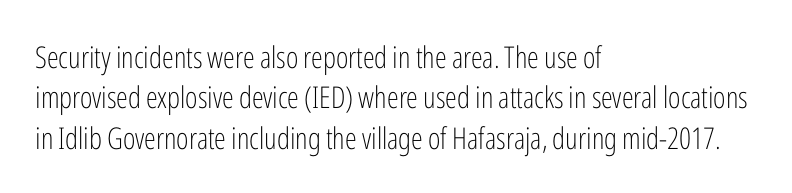
{"serif": "no", "italic": "no", "bold": "no", "weight": "light", "width": "condensed", "stroke_contrast": "low", "x_height": "medium", "monospaced": "no", "underline": "no", "align": "left", "line_spacing": "normal", "line_spacing_ratio": 1.35, "letter_spacing": "normal", "letter_spacing_em": 0.0, "glyph_px": 30}
